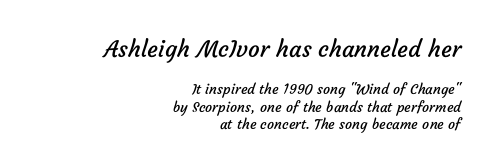
{"bold": "no", "underline": "no", "align": "right", "line_spacing_ratio": 1.22, "letter_spacing": "normal", "letter_spacing_em": 0.0, "larger_block": "first", "size_ratio": 1.64, "glyph_px": 23}
